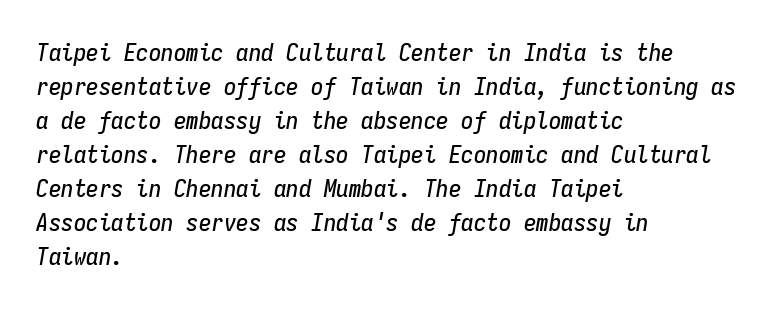
{"italic": "yes", "lean": "right", "slant_degrees": 9, "underline": "no", "align": "left", "line_spacing": "normal", "line_spacing_ratio": 1.36, "letter_spacing": "normal", "letter_spacing_em": 0.0, "glyph_px": 25}
